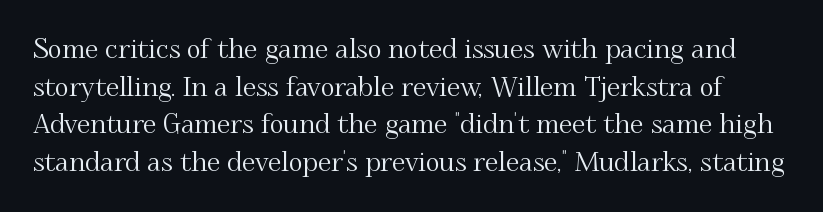
The image shows 27 px text type, upright; set normal line spacing (1.39x), normal letter spacing, not underlined.
